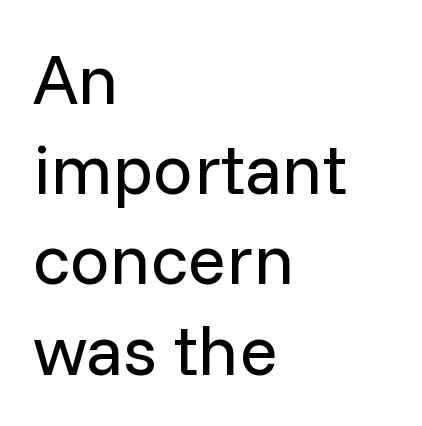
Q: Is the text bold? A: No.
Q: Is the text italic (slanted)? A: No, it is upright.
Q: Is the typeface a serif or a sans-serif typeface? A: Sans-serif.
Q: Is the text underlined? A: No.
Q: How is the paragraph aligned? A: Left-aligned.
Q: Is the spacing between letters normal or unusually wide? A: Normal.
Q: Is the spacing between lines tight, normal or loose? A: Normal.
Q: Width (condensed, normal, or wide)? A: Normal.
Q: Stroke contrast? A: Low.
Q: x-height? A: Medium.
Q: Monospaced? A: No.
